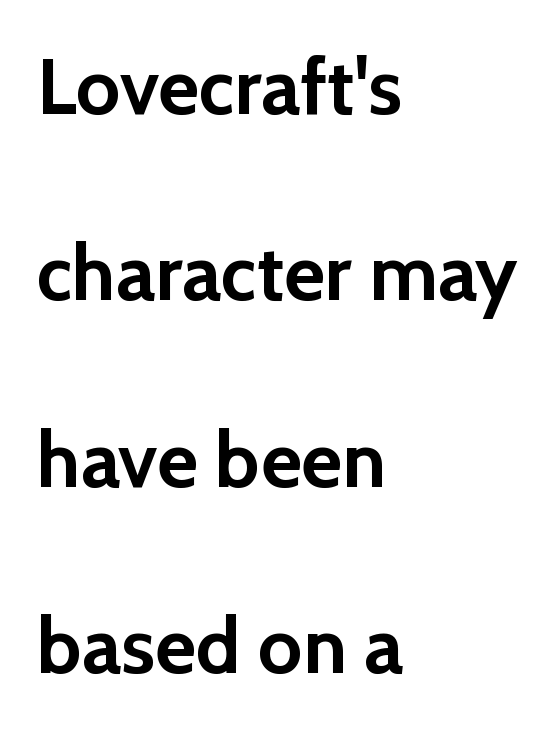
The image shows 79 px semibold sans-serif type, upright; set left-aligned, loose line spacing (2.36x), normal letter spacing, not underlined; a medium x-height.
